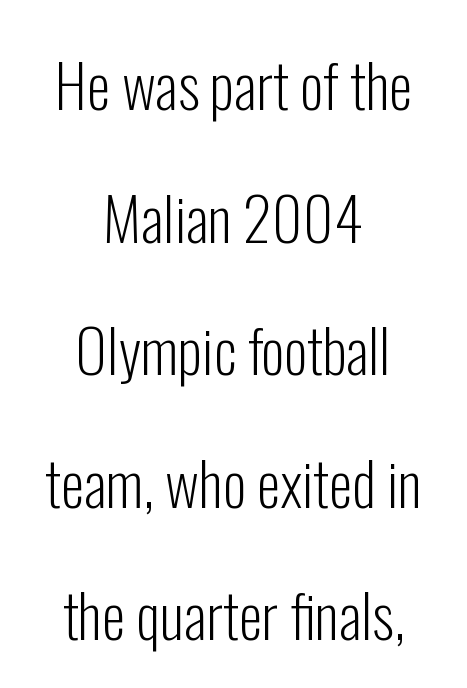
Q: Is the text bold? A: No.
Q: Is the text italic (slanted)? A: No, it is upright.
Q: Is the typeface a serif or a sans-serif typeface? A: Sans-serif.
Q: Is the text underlined? A: No.
Q: How is the paragraph aligned? A: Centered.
Q: Is the spacing between letters normal or unusually wide? A: Normal.
Q: Is the spacing between lines tight, normal or loose? A: Loose.
Q: Width (condensed, normal, or wide)? A: Condensed.
Q: Stroke contrast? A: Low.
Q: x-height? A: Medium.
Q: Monospaced? A: No.
